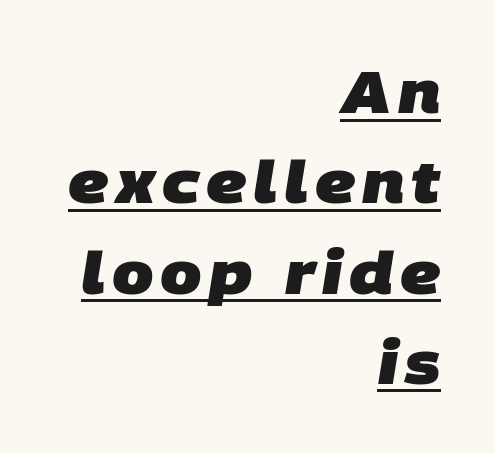
Descenders here cross a horizontal rule under the line. Character widths vary here, with narrow letters taking less room than wide ones. The type family on display is of the sans-serif kind. These lines are set flush right with a ragged left edge.
